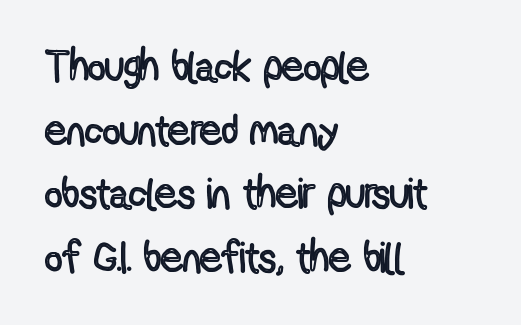
The image shows 43 px condensed type, upright; set left-aligned, normal line spacing (1.48x), normal letter spacing, not underlined; a medium x-height.
